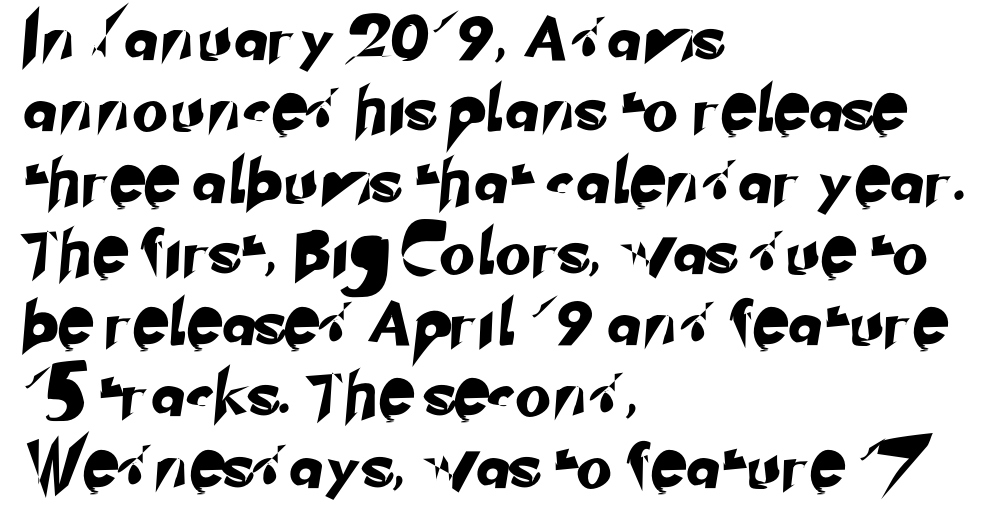
Q: Is the typeface a serif or a sans-serif typeface? A: Sans-serif.
Q: Is the text underlined? A: No.
Q: How is the paragraph aligned? A: Left-aligned.
Q: Is the spacing between lines tight, normal or loose? A: Normal.
Q: Width (condensed, normal, or wide)? A: Normal.
Q: Stroke contrast? A: Low.
Q: x-height? A: Small.
Q: Monospaced? A: No.
